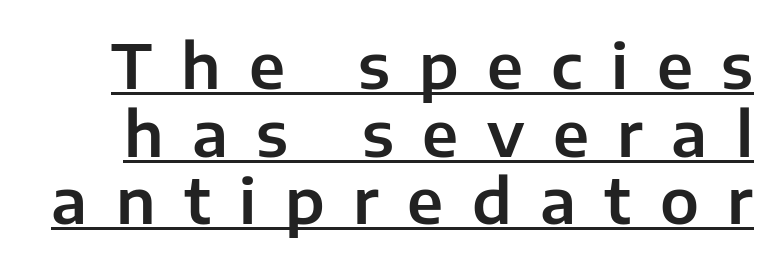
The image shows 62 px sans-serif type, upright; set tight line spacing (1.09x), unusually wide letter spacing (+0.46 em), underlined; low stroke contrast and a medium x-height.
